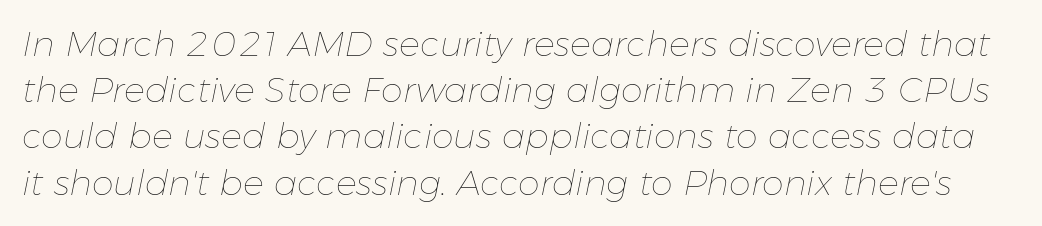
The image shows 35 px thin type, italic (leaning right); set normal line spacing (1.32x), normal letter spacing, not underlined; low stroke contrast and a medium x-height.
